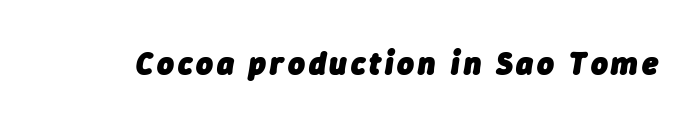
The image shows 32 px heavy type, italic (leaning right); set not underlined; low stroke contrast and a medium x-height.
